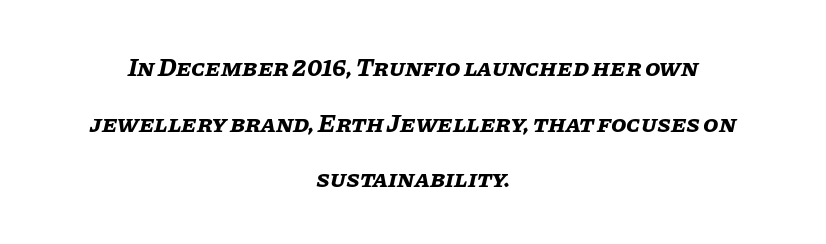
{"italic": "yes", "lean": "right", "slant_degrees": 11, "bold": "yes", "underline": "no", "align": "center", "line_spacing": "loose", "line_spacing_ratio": 2.23, "letter_spacing": "normal", "letter_spacing_em": 0.0, "glyph_px": 25}
